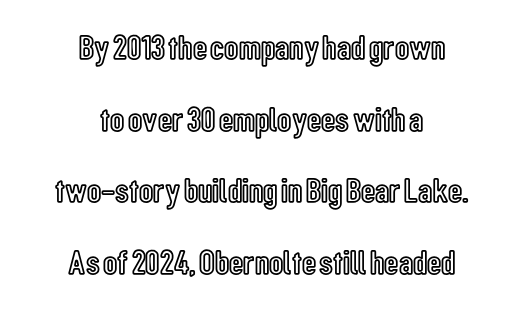
Q: Is the text italic (slanted)? A: No, it is upright.
Q: Is the text underlined? A: No.
Q: How is the paragraph aligned? A: Centered.
Q: Is the spacing between letters normal or unusually wide? A: Normal.
Q: Is the spacing between lines tight, normal or loose? A: Loose.
Q: Width (condensed, normal, or wide)? A: Condensed.
Q: x-height? A: Medium.
Q: Monospaced? A: No.
